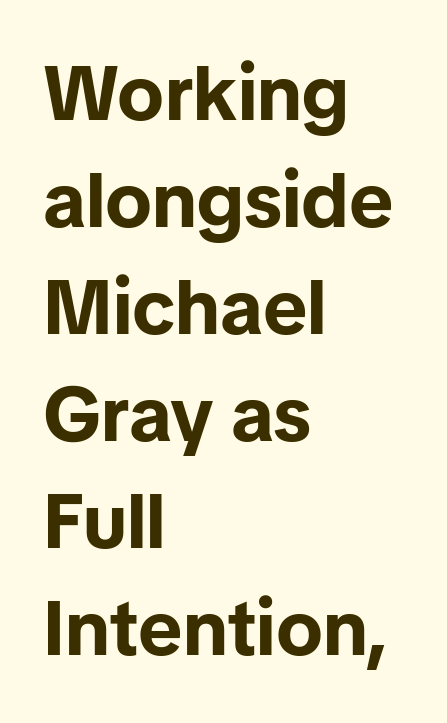
The image shows 77 px bold sans-serif type, upright; set left-aligned, normal line spacing (1.39x), normal letter spacing, not underlined; low stroke contrast and a medium x-height.
